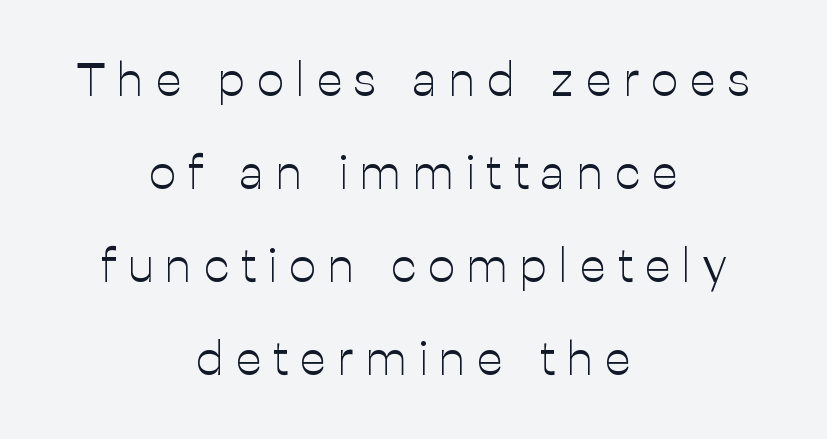
{"serif": "no", "italic": "no", "bold": "no", "weight": "light", "width": "normal", "stroke_contrast": "low", "x_height": "medium", "monospaced": "no", "underline": "no", "align": "center", "line_spacing": "loose", "line_spacing_ratio": 1.94, "letter_spacing": "wide", "letter_spacing_em": 0.25, "glyph_px": 48}
